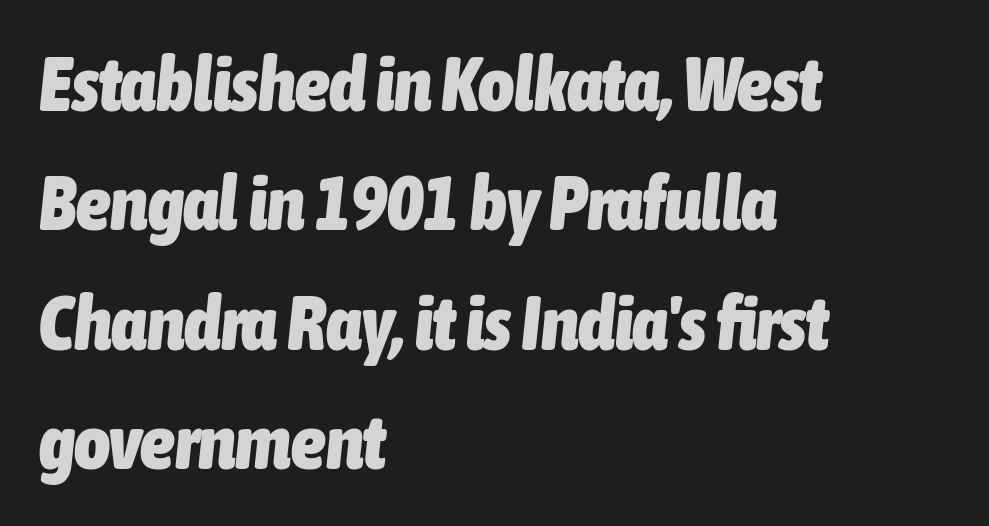
{"italic": "yes", "lean": "right", "slant_degrees": 6, "bold": "yes", "weight": "heavy", "width": "condensed", "stroke_contrast": "low", "x_height": "medium", "monospaced": "no", "underline": "no", "align": "left", "line_spacing": "normal", "line_spacing_ratio": 1.55, "letter_spacing": "normal", "letter_spacing_em": 0.0, "glyph_px": 77}
